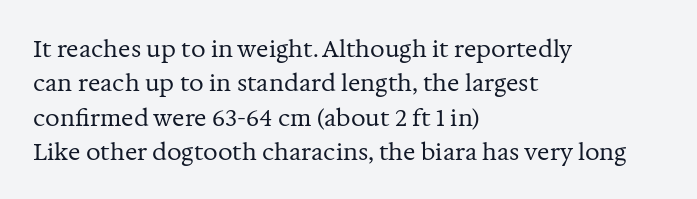
Q: Is the text bold? A: No.
Q: Is the text italic (slanted)? A: No, it is upright.
Q: Is the text underlined? A: No.
Q: How is the paragraph aligned? A: Left-aligned.
Q: Is the spacing between letters normal or unusually wide? A: Normal.
Q: Is the spacing between lines tight, normal or loose? A: Normal.
